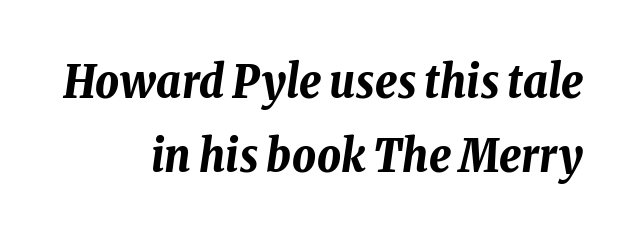
{"italic": "yes", "lean": "right", "slant_degrees": 8, "bold": "yes", "weight": "bold", "width": "condensed", "stroke_contrast": "low", "x_height": "medium", "monospaced": "no", "underline": "no", "align": "right", "line_spacing": "normal", "line_spacing_ratio": 1.6, "letter_spacing": "normal", "letter_spacing_em": 0.0, "glyph_px": 46}
